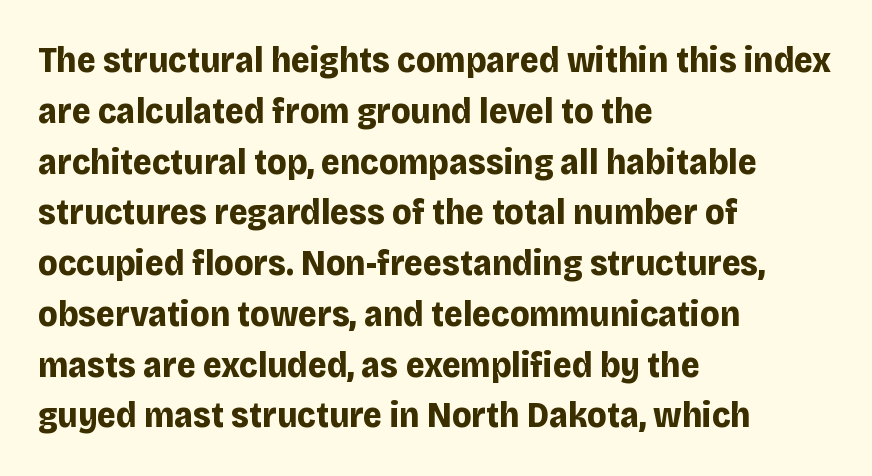
The image shows 36 px bold sans-serif type, upright; set left-aligned, normal line spacing (1.41x), normal letter spacing, not underlined; low stroke contrast and a large x-height.
